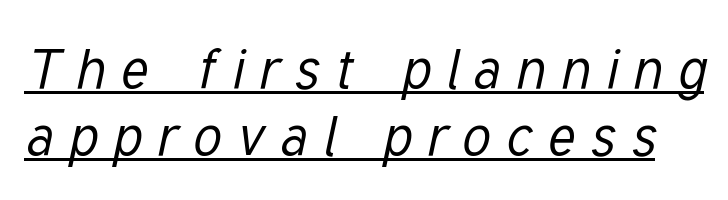
Short note: letters widely spaced. Looks like someone drew a line under every word here. Quick note: italic. Stems and bowls with no extra thickness — not bold. The passage shown is typed in a proportional face where columns would drift.
